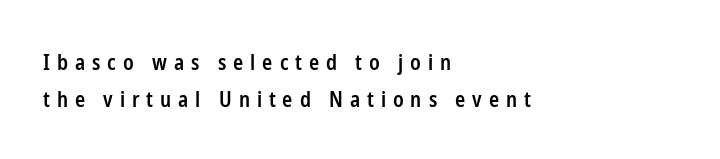
Notice how the stems are strictly vertical — no italics here. Moderately thickened strokes mark this as semibold type. This rendering widens character spacing well past its baseline value. Does the copy run flush right? No — it runs flush left. Any mark beneath the type? The region is blank.
